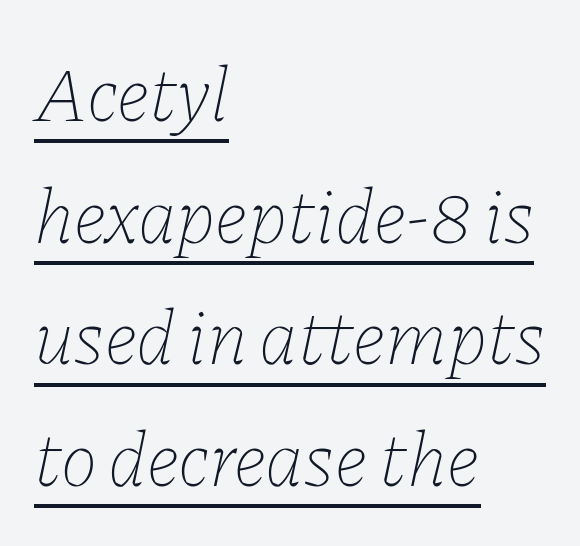
Q: Is the text bold? A: No.
Q: Is the text italic (slanted)? A: Yes, it leans right by about 11 degrees.
Q: Is the text underlined? A: Yes.
Q: How is the paragraph aligned? A: Left-aligned.
Q: Is the spacing between letters normal or unusually wide? A: Normal.
Q: Is the spacing between lines tight, normal or loose? A: Normal.
Q: Width (condensed, normal, or wide)? A: Normal.
Q: Stroke contrast? A: Low.
Q: x-height? A: Medium.
Q: Monospaced? A: No.
